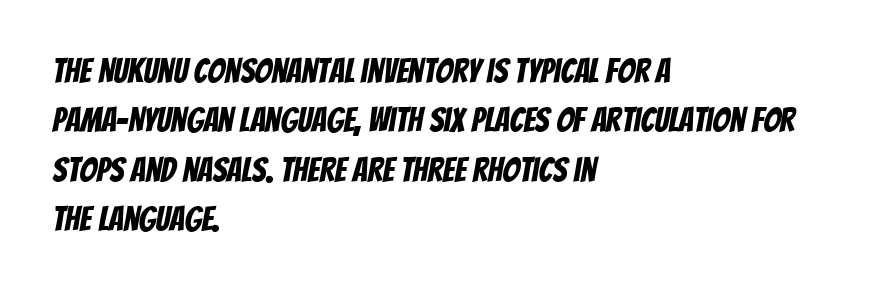
Q: Is the typeface a serif or a sans-serif typeface? A: Sans-serif.
Q: Is the text underlined? A: No.
Q: How is the paragraph aligned? A: Left-aligned.
Q: Is the spacing between letters normal or unusually wide? A: Normal.
Q: Is the spacing between lines tight, normal or loose? A: Normal.
Q: Width (condensed, normal, or wide)? A: Condensed.
Q: Stroke contrast? A: Low.
Q: x-height? A: Large.
Q: Monospaced? A: No.
